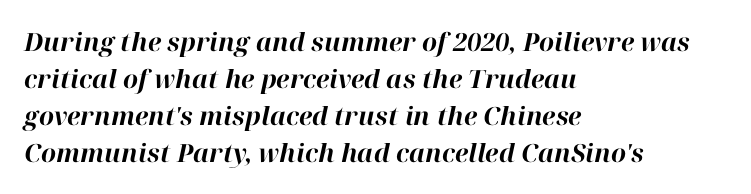
The image shows 25 px bold type, italic (leaning right); set left-aligned, normal line spacing (1.48x), normal letter spacing, not underlined.
